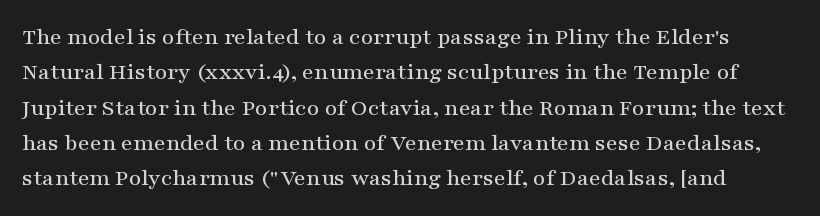
Q: Is the text italic (slanted)? A: No, it is upright.
Q: Is the text underlined? A: No.
Q: Is the spacing between letters normal or unusually wide? A: Normal.
Q: Is the spacing between lines tight, normal or loose? A: Normal.
